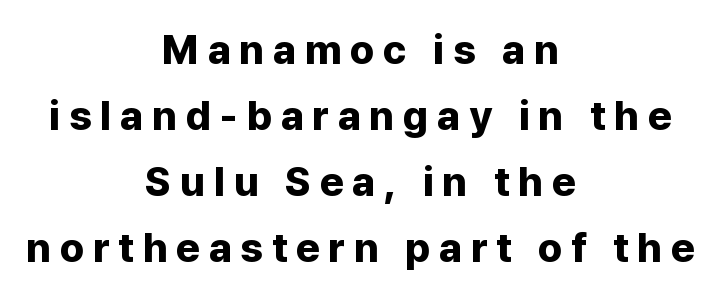
Q: Is the text bold? A: Yes.
Q: Is the text italic (slanted)? A: No, it is upright.
Q: Is the typeface a serif or a sans-serif typeface? A: Sans-serif.
Q: Is the text underlined? A: No.
Q: How is the paragraph aligned? A: Centered.
Q: Is the spacing between letters normal or unusually wide? A: Unusually wide.
Q: Is the spacing between lines tight, normal or loose? A: Normal.
Q: Width (condensed, normal, or wide)? A: Normal.
Q: Stroke contrast? A: Low.
Q: x-height? A: Medium.
Q: Monospaced? A: No.
